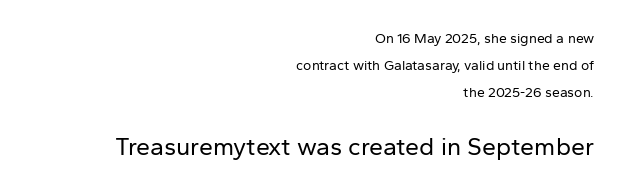
Q: Is the text bold? A: No.
Q: Is the text italic (slanted)? A: No, it is upright.
Q: Is the text underlined? A: No.
Q: How is the paragraph aligned? A: Right-aligned.
Q: Is the spacing between letters normal or unusually wide? A: Normal.
Q: Is the spacing between lines tight, normal or loose? A: Loose.
Q: Which block of text is set in a larger size, the first (top) or the second (bottom)? A: The second (bottom) one.
